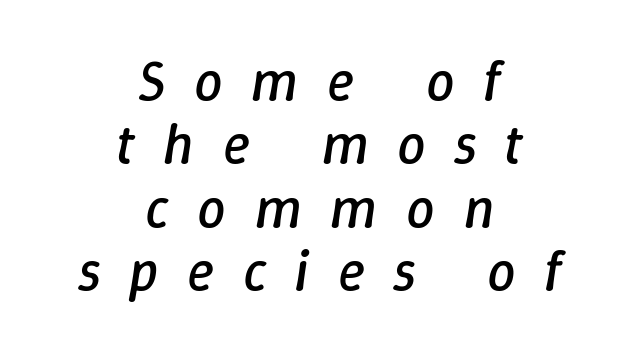
{"italic": "yes", "lean": "right", "slant_degrees": 9, "bold": "no", "weight": "regular", "width": "normal", "stroke_contrast": "low", "x_height": "medium", "monospaced": "no", "underline": "no", "align": "center", "line_spacing": "tight", "line_spacing_ratio": 1.11, "letter_spacing": "wide", "letter_spacing_em": 0.5, "glyph_px": 57}
